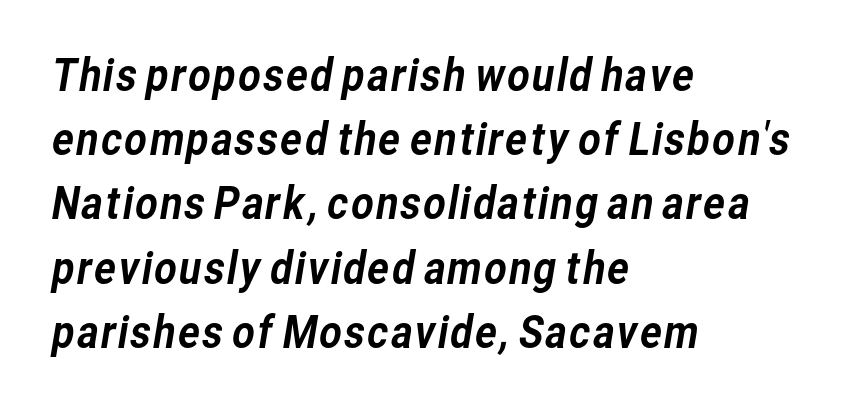
Clear beneath every line of the passage. The rag falls on the right side of this text block. Stroke terminals: plain, sans-serif. Default kerning and tracking; the words read as compact shapes.
